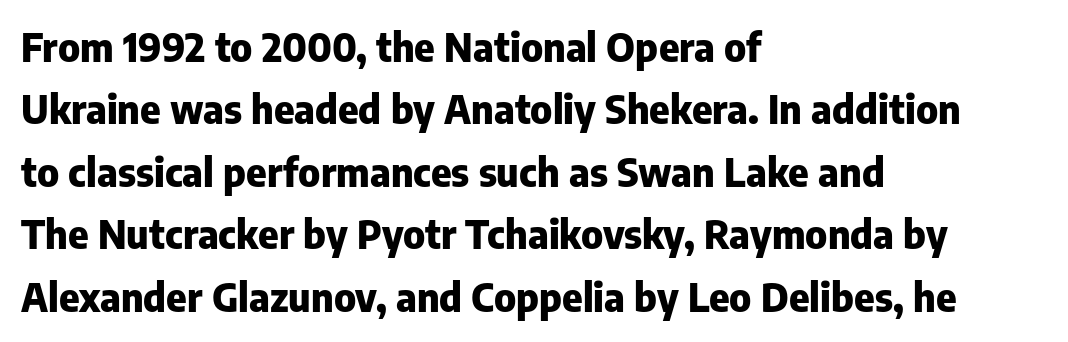
{"serif": "no", "italic": "no", "bold": "yes", "weight": "heavy", "width": "normal", "stroke_contrast": "low", "x_height": "medium", "monospaced": "no", "underline": "no", "align": "left", "line_spacing": "normal", "line_spacing_ratio": 1.6, "letter_spacing": "normal", "letter_spacing_em": 0.0, "glyph_px": 39}
